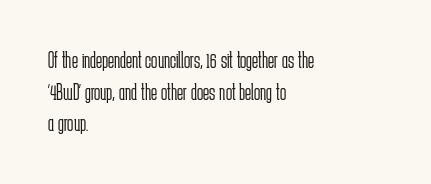
{"italic": "no", "bold": "no", "underline": "no", "align": "left", "line_spacing": "normal", "line_spacing_ratio": 1.37, "letter_spacing": "normal", "letter_spacing_em": 0.0, "glyph_px": 23}
